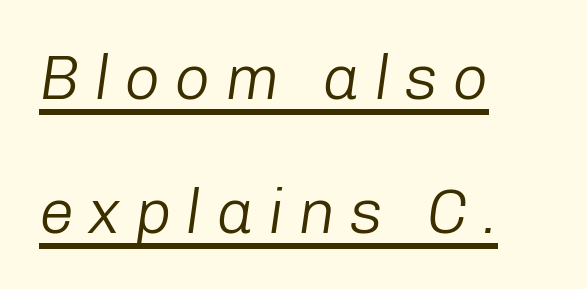
{"italic": "yes", "lean": "right", "slant_degrees": 8, "bold": "no", "weight": "light", "width": "normal", "stroke_contrast": "low", "x_height": "medium", "monospaced": "no", "underline": "yes", "align": "left", "line_spacing": "loose", "line_spacing_ratio": 2.13, "letter_spacing": "wide", "letter_spacing_em": 0.22, "glyph_px": 63}
